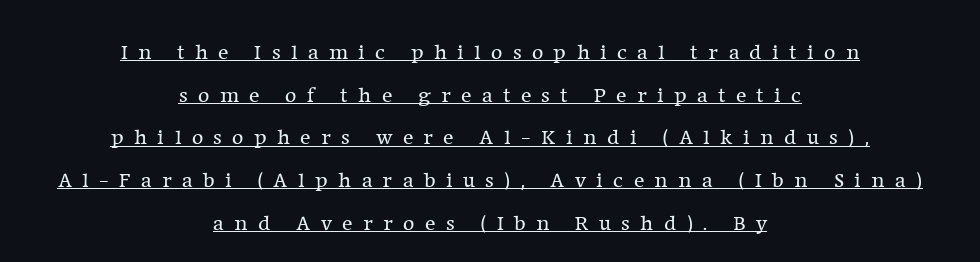
The image shows 22 px text type, upright; set centered, loose line spacing (1.94x), unusually wide letter spacing (+0.47 em), underlined.
